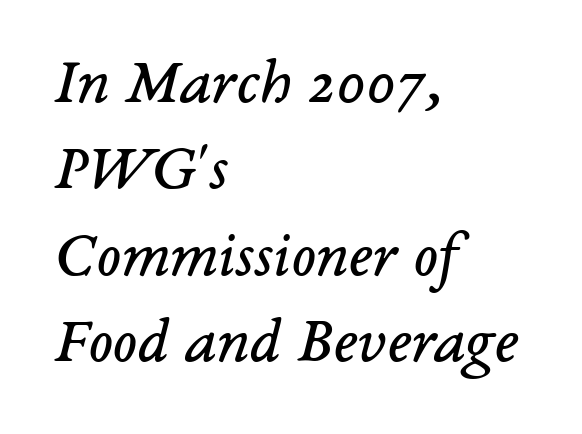
The passage shown is typeset with a serif family. Each word holds together tightly as a unit, with standard inter-letter gaps. Quick note: italic. The face used here is proportionally spaced, like ordinary book or web type.
